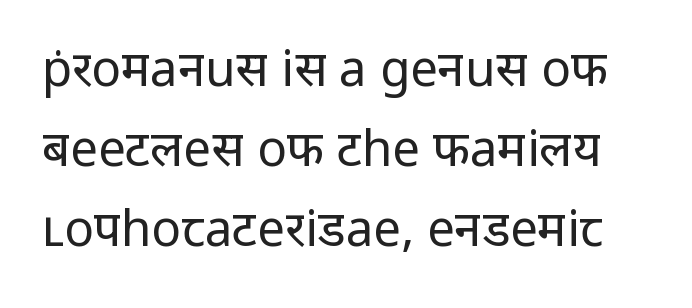
Every character sits straight up, as roman type does. No feet cap the strokes, marking this as sans-serif type. Bold? No — there's no thickening of the strokes. The space directly below the letters is spotless. This rendering leaves character spacing at its baseline value.
